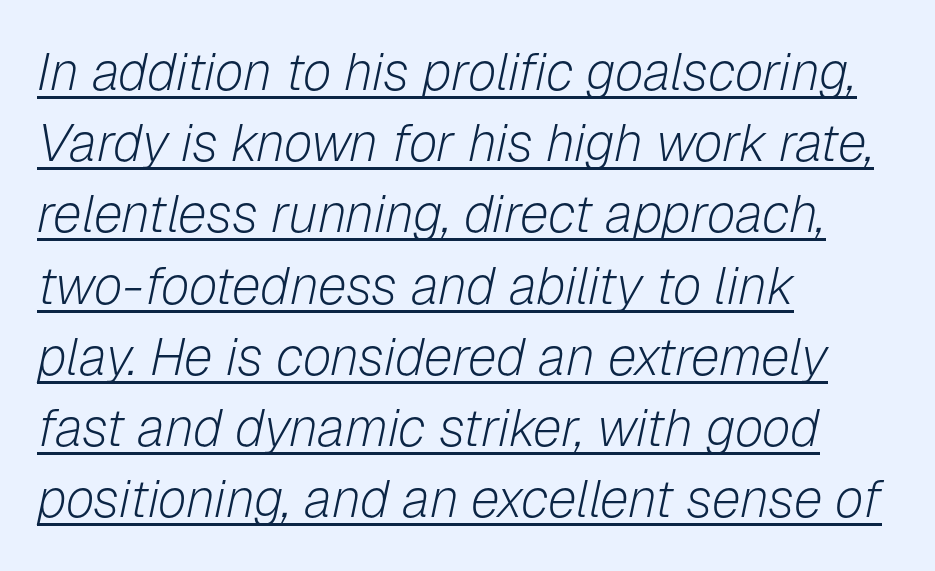
Between one letter and the next there's only the usual sliver of space. The lettering tilts uniformly, giving the passage an italic look. The text block is weighted toward the left margin, trailing off unevenly rightward. Stem width sits at or under what a default text font uses. The lettering is marked with a stroke running underneath it.
